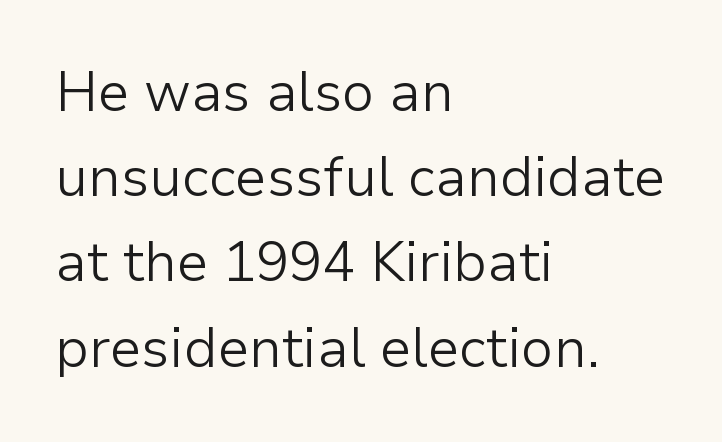
{"serif": "no", "italic": "no", "bold": "no", "weight": "light", "width": "normal", "stroke_contrast": "low", "x_height": "medium", "monospaced": "no", "underline": "no", "align": "left", "line_spacing": "normal", "line_spacing_ratio": 1.55, "letter_spacing": "normal", "letter_spacing_em": 0.0, "glyph_px": 55}
